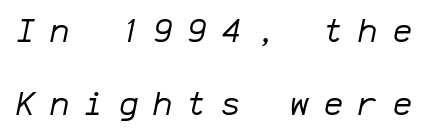
A typesetter would call this monospace, since all characters share one set width. The strokes carry an ordinary text weight at most. Only glyphs here, with clear space below each row. Short note: letters widely spaced. An italicized treatment has been applied to the whole sample. Is there much room between lines? Yes — plenty of vertical air separates them.
